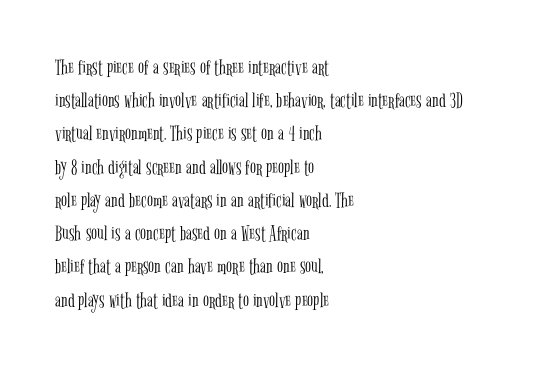
Tall strokes in this sample are plumb rather than angled. Weight: regular or lighter. Tracking value appears to be zero — textbook default spacing. The passage shown stacks its lines at a standard gap. The lines in this sample share a left origin and differ only in where they stop. Anything drawn beneath the words? Only blank space.
